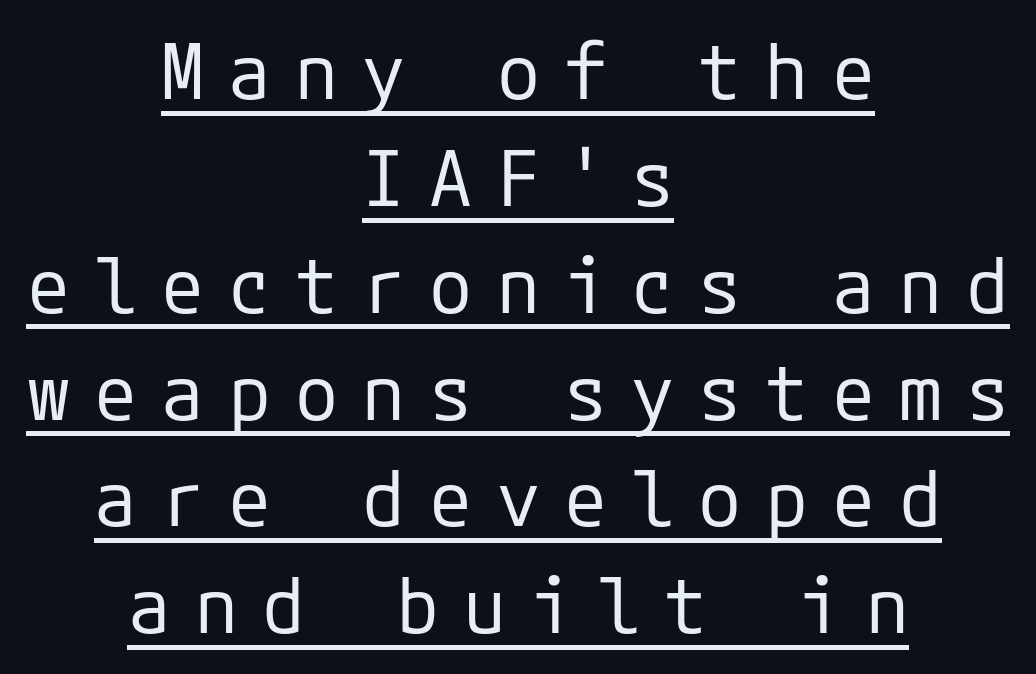
Q: Is the text bold? A: No.
Q: Is the text italic (slanted)? A: No, it is upright.
Q: Is the typeface a serif or a sans-serif typeface? A: Sans-serif.
Q: Is the text underlined? A: Yes.
Q: How is the paragraph aligned? A: Centered.
Q: Is the spacing between letters normal or unusually wide? A: Unusually wide.
Q: Is the spacing between lines tight, normal or loose? A: Normal.
Q: Width (condensed, normal, or wide)? A: Normal.
Q: Stroke contrast? A: Low.
Q: x-height? A: Medium.
